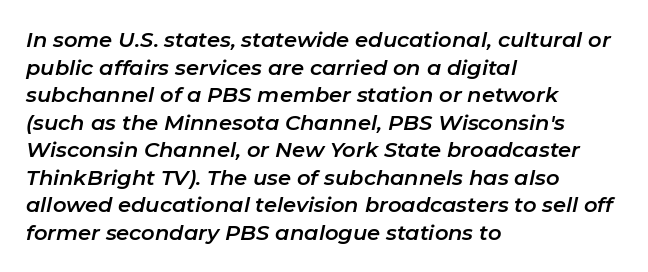
{"italic": "yes", "lean": "right", "slant_degrees": 11, "underline": "no", "align": "left", "line_spacing": "normal", "line_spacing_ratio": 1.31, "letter_spacing": "normal", "letter_spacing_em": 0.0, "glyph_px": 21}
